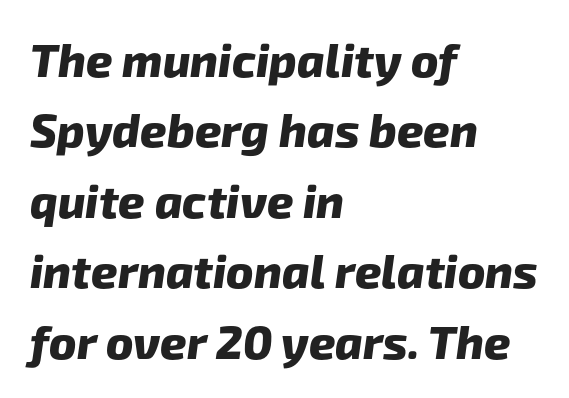
Q: Is the text bold? A: Yes.
Q: Is the typeface a serif or a sans-serif typeface? A: Sans-serif.
Q: Is the text underlined? A: No.
Q: How is the paragraph aligned? A: Left-aligned.
Q: Is the spacing between letters normal or unusually wide? A: Normal.
Q: Is the spacing between lines tight, normal or loose? A: Normal.
Q: Width (condensed, normal, or wide)? A: Normal.
Q: Stroke contrast? A: Low.
Q: x-height? A: Medium.
Q: Monospaced? A: No.
